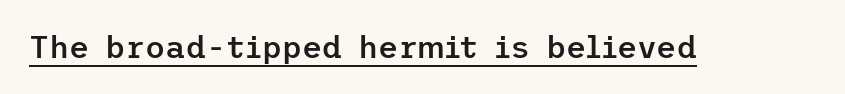
The image shows 31 px semibold sans-serif type, upright; set normal letter spacing, underlined; low stroke contrast and a medium x-height.
